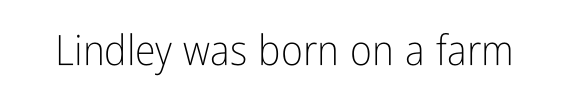
Q: Is the text bold? A: No.
Q: Is the text italic (slanted)? A: No, it is upright.
Q: Is the typeface a serif or a sans-serif typeface? A: Sans-serif.
Q: Is the text underlined? A: No.
Q: Is the spacing between letters normal or unusually wide? A: Normal.
Q: Width (condensed, normal, or wide)? A: Condensed.
Q: Stroke contrast? A: Low.
Q: x-height? A: Medium.
Q: Monospaced? A: No.
